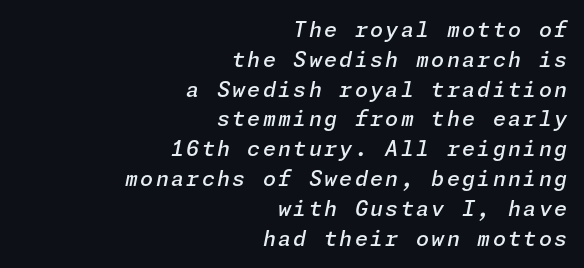
The image shows 21 px text type, italic (leaning right); set right-aligned, normal line spacing (1.42x), not underlined.
